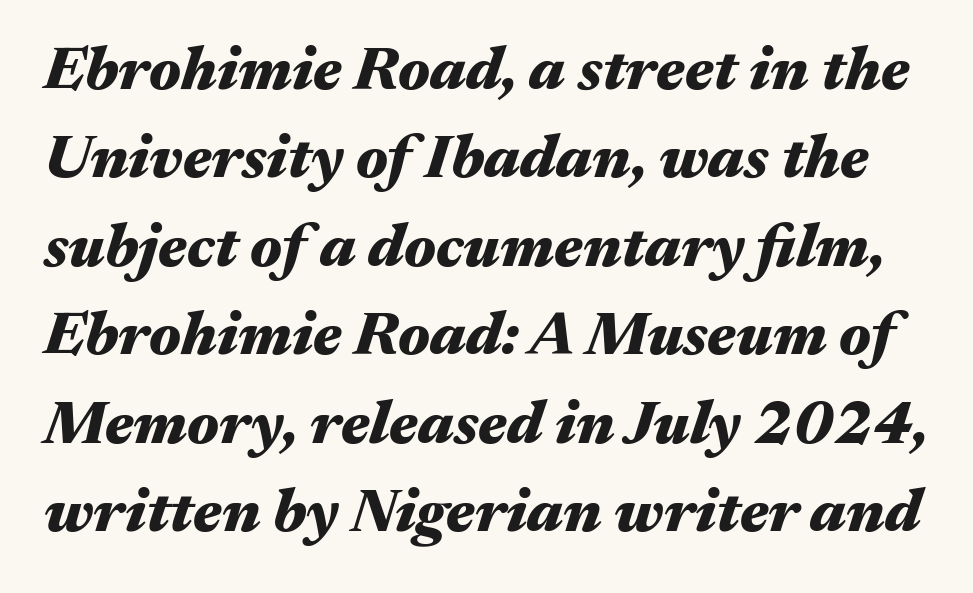
Slant detected: the letters are inclined. Thick stems and heavy bowls — unmistakably bold. Vertically, the passage feels balanced, rows spaced as you'd expect. A typesetter would call this zero additional tracking.
